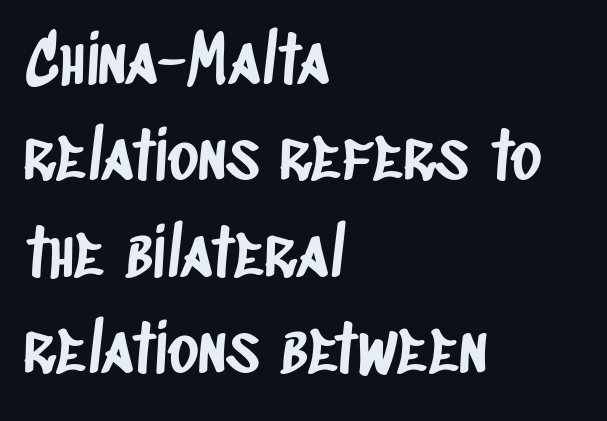
{"serif": "no", "width": "condensed", "stroke_contrast": "low", "x_height": "large", "monospaced": "no", "underline": "no", "align": "left", "line_spacing": "normal", "line_spacing_ratio": 1.46, "letter_spacing": "normal", "letter_spacing_em": 0.0, "glyph_px": 66}
